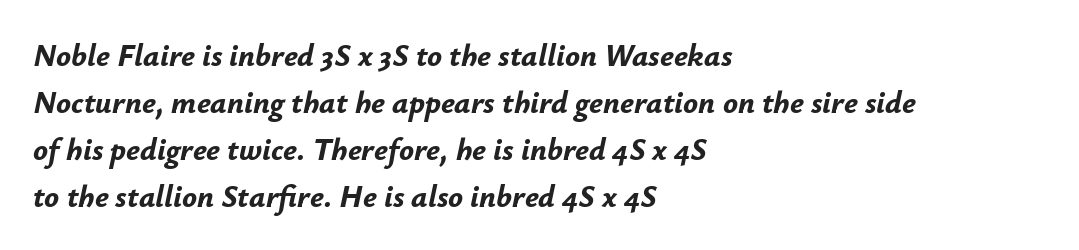
Spacing verdict: proportional, widths tailored to each character. Anything drawn beneath the words? Only blank space. These lines are set flush left with a ragged right edge. The face used here has a pronounced slope to its letters.
